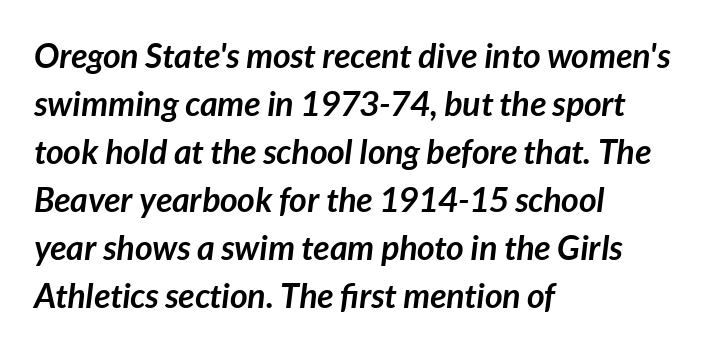
{"italic": "yes", "lean": "right", "slant_degrees": 7, "bold": "yes", "weight": "semibold", "width": "normal", "stroke_contrast": "low", "x_height": "medium", "monospaced": "no", "underline": "no", "align": "left", "line_spacing": "normal", "line_spacing_ratio": 1.41, "letter_spacing": "normal", "letter_spacing_em": 0.0, "glyph_px": 34}
